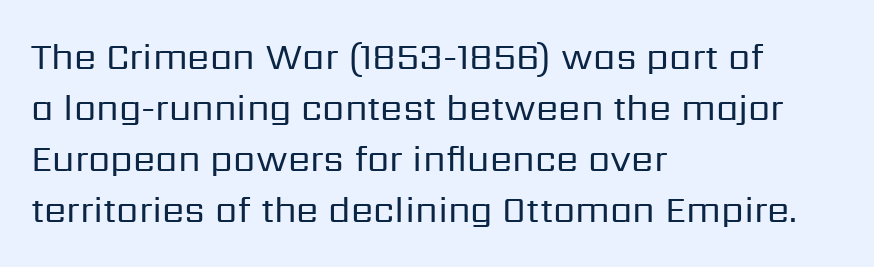
{"serif": "no", "italic": "no", "bold": "no", "weight": "regular", "width": "normal", "stroke_contrast": "low", "x_height": "medium", "monospaced": "no", "underline": "no", "align": "left", "line_spacing": "normal", "line_spacing_ratio": 1.42, "letter_spacing": "normal", "letter_spacing_em": 0.0, "glyph_px": 36}
